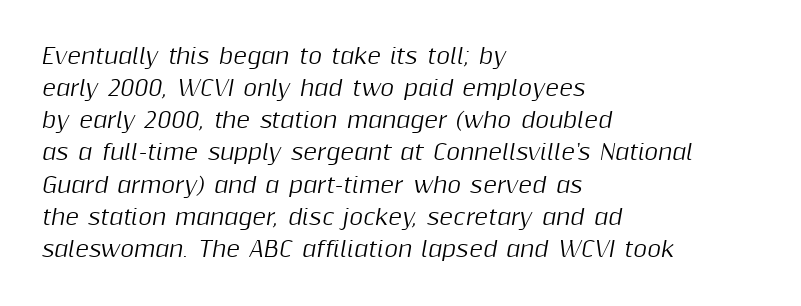
The image shows 21 px text type, italic (leaning right); set left-aligned, normal line spacing (1.53x), normal letter spacing, not underlined.
